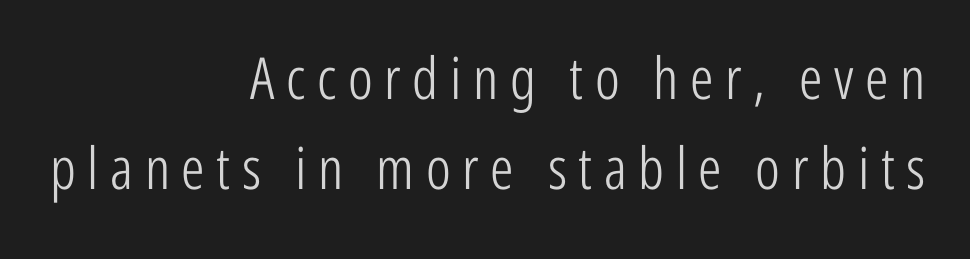
The image shows 58 px light, condensed sans-serif type, upright; set right-aligned, normal line spacing (1.56x), unusually wide letter spacing (+0.2 em), not underlined; low stroke contrast and a medium x-height.
